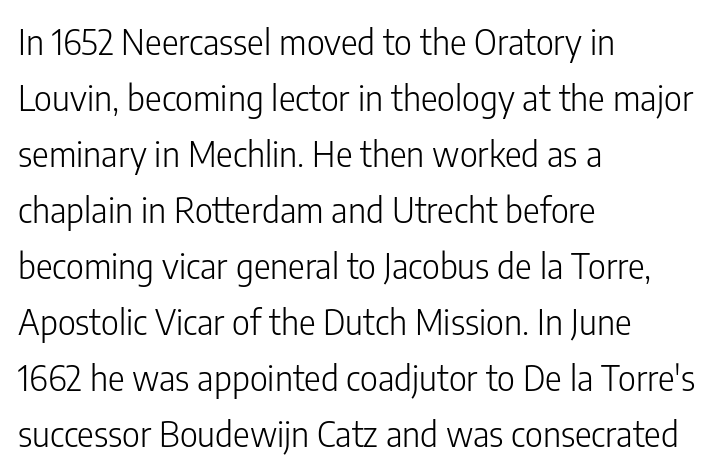
{"serif": "no", "italic": "no", "bold": "no", "weight": "light", "width": "condensed", "stroke_contrast": "low", "x_height": "medium", "monospaced": "no", "underline": "no", "align": "left", "line_spacing": "normal", "line_spacing_ratio": 1.6, "letter_spacing": "normal", "letter_spacing_em": 0.0, "glyph_px": 35}
